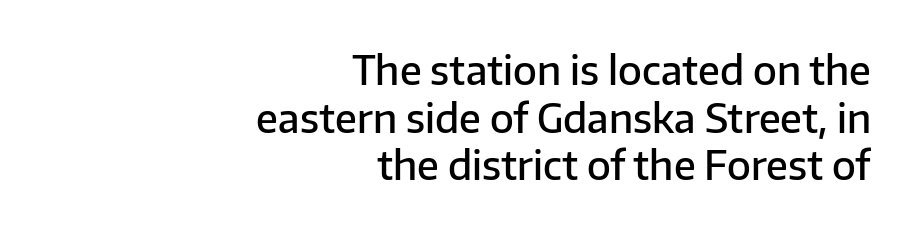
Serifs: no, the terminals of the letterforms are clean. The letters advance in unequal steps, a hallmark of proportional type. No italicization has been applied; the sample stays upright. This sample uses plain, unmodified letter spacing. Bare-footed words on every line.
